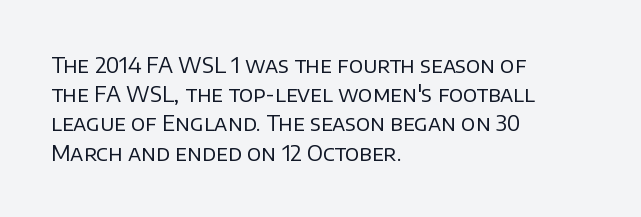
Tracking here is standard; glyphs follow each other at the usual distance. Heft: none added — not bold. These lines are set flush left with a ragged right edge. The letters stand straight up with perfectly vertical stems. Has an underline been added? It has not.
